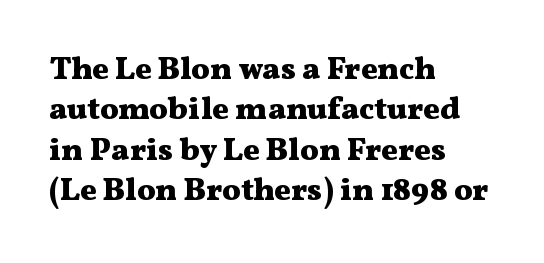
{"serif": "yes", "italic": "no", "bold": "yes", "weight": "heavy", "width": "wide", "stroke_contrast": "medium", "x_height": "medium", "monospaced": "no", "underline": "no", "align": "left", "line_spacing": "normal", "line_spacing_ratio": 1.3, "letter_spacing": "normal", "letter_spacing_em": 0.0, "glyph_px": 31}
